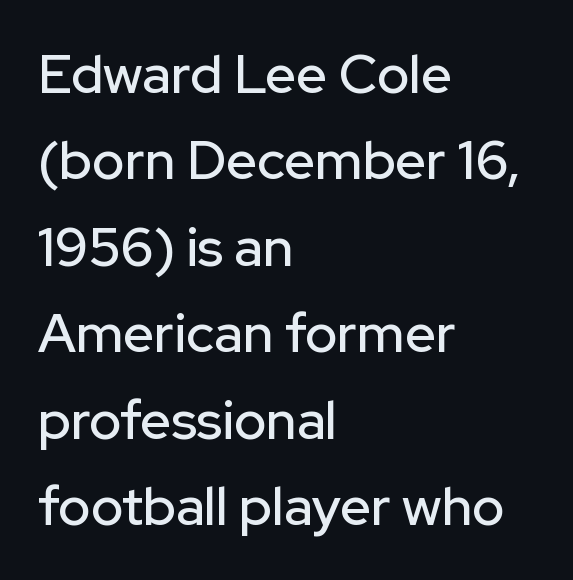
Nothing unusual about the tracking: characters are spaced as the font intends. The letters advance in unequal steps, a hallmark of proportional type. The passage shown is not underscored anywhere. In terms of leading, this rendering sits right in the middle. This is sans-serif lettering, the kind often seen on screens and signage.
